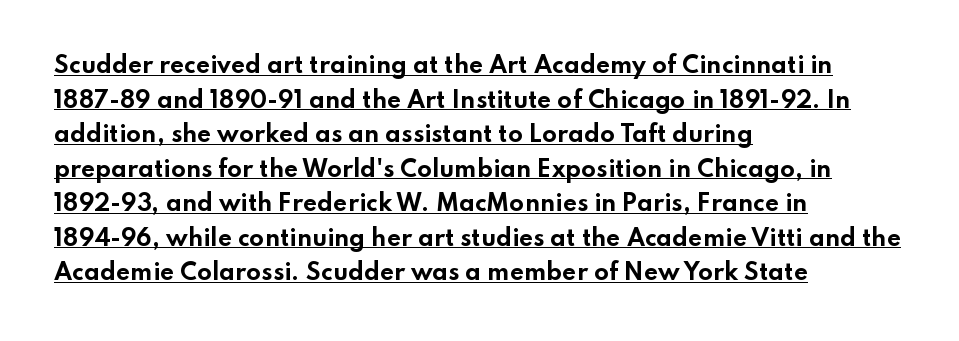
Is the type bold? Yes — the strokes are clearly thick and heavy. Letter spacing: default. You can see a thin bar hugging the bottom of the glyphs. Summary of vertical rhythm: regular, with standard interline spacing.
